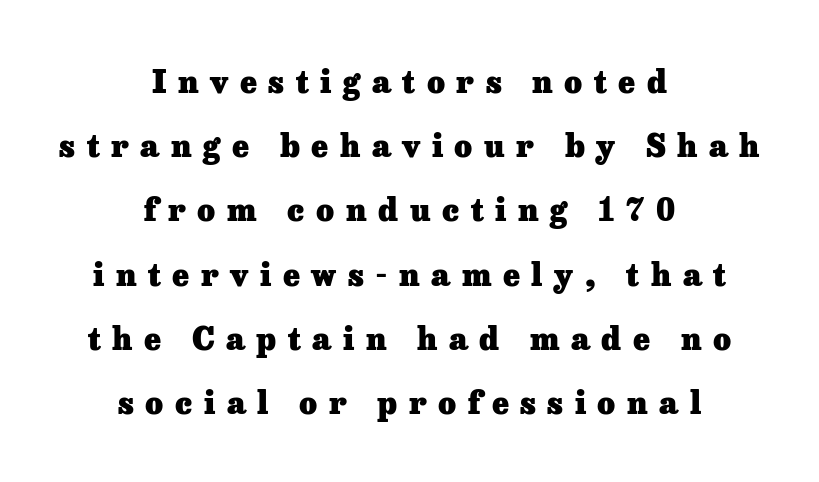
Q: Is the text bold? A: Yes.
Q: Is the text italic (slanted)? A: No, it is upright.
Q: Is the typeface a serif or a sans-serif typeface? A: Serif.
Q: Is the text underlined? A: No.
Q: How is the paragraph aligned? A: Centered.
Q: Is the spacing between letters normal or unusually wide? A: Unusually wide.
Q: Is the spacing between lines tight, normal or loose? A: Loose.
Q: Width (condensed, normal, or wide)? A: Normal.
Q: Stroke contrast? A: Low.
Q: x-height? A: Medium.
Q: Monospaced? A: No.
